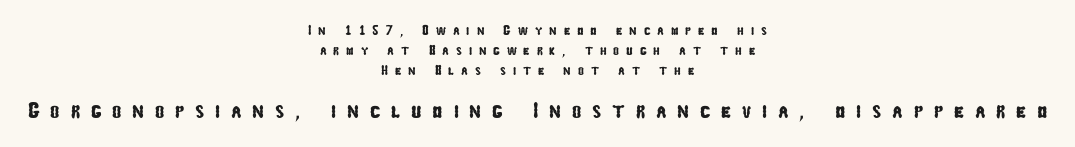
The image shows 22 px text type; set centered, normal line spacing (1.42x), unusually wide letter spacing (+0.49 em), not underlined; the second (bottom) block is 1.57x larger.
